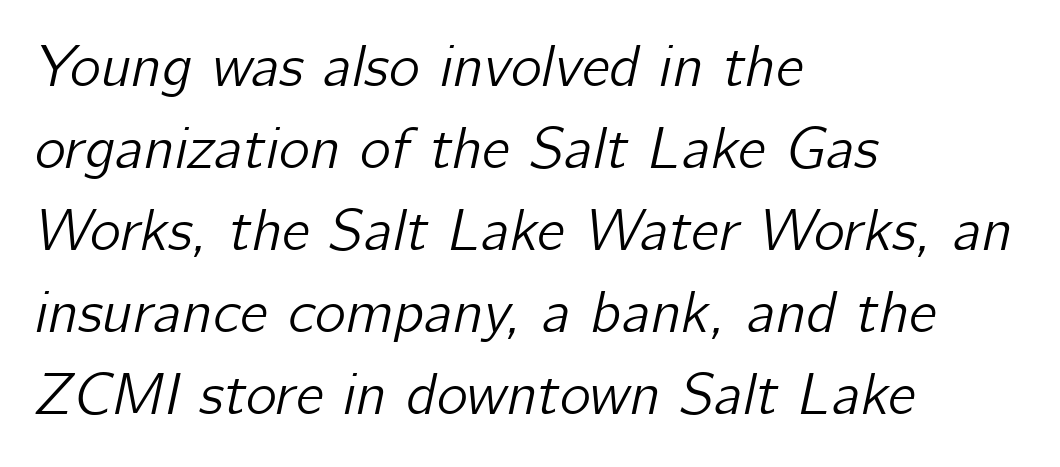
The image shows 59 px text type, italic (leaning right); set left-aligned, normal line spacing (1.39x), normal letter spacing, not underlined; low stroke contrast and a medium x-height.
